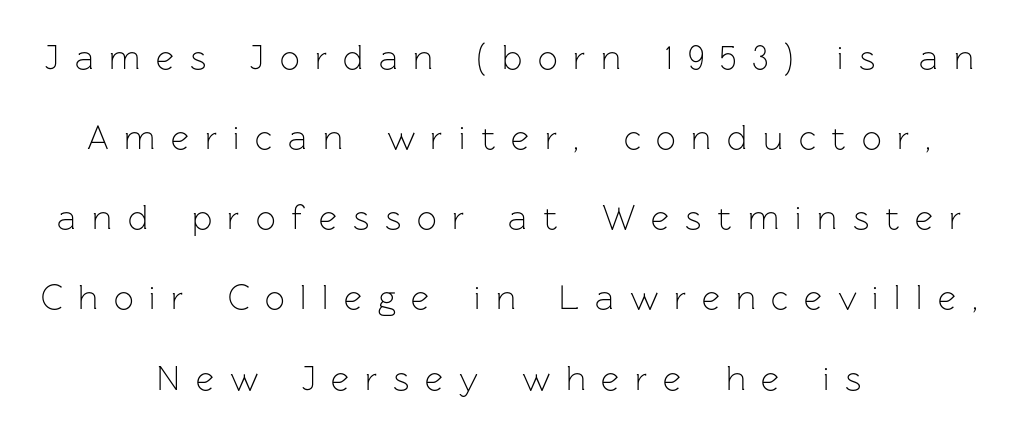
This sample trades compactness for vertical openness between lines. The font family rendered here belongs to the sans-serif group. Reading down the block, each line starts at a different indent, mirrored at its end. Tall strokes in this sample are plumb rather than angled. Type without underlining.
